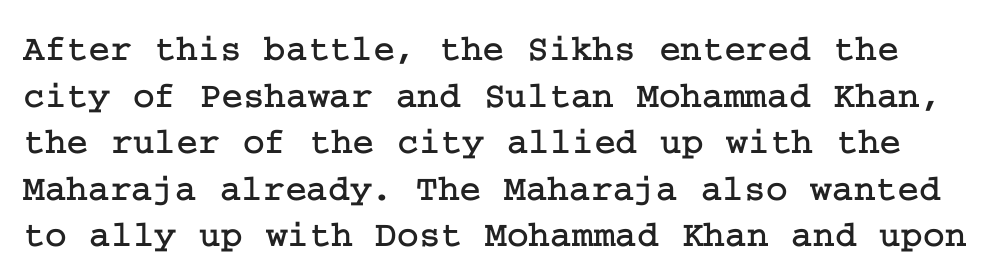
{"serif": "yes", "italic": "no", "width": "normal", "stroke_contrast": "low", "x_height": "medium", "underline": "no", "line_spacing": "normal", "line_spacing_ratio": 1.26, "letter_spacing": "normal", "letter_spacing_em": 0.0, "glyph_px": 37}
